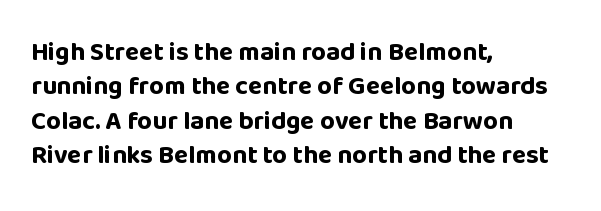
Q: Is the text bold? A: Yes.
Q: Is the text italic (slanted)? A: No, it is upright.
Q: Is the text underlined? A: No.
Q: How is the paragraph aligned? A: Left-aligned.
Q: Is the spacing between letters normal or unusually wide? A: Normal.
Q: Is the spacing between lines tight, normal or loose? A: Normal.
